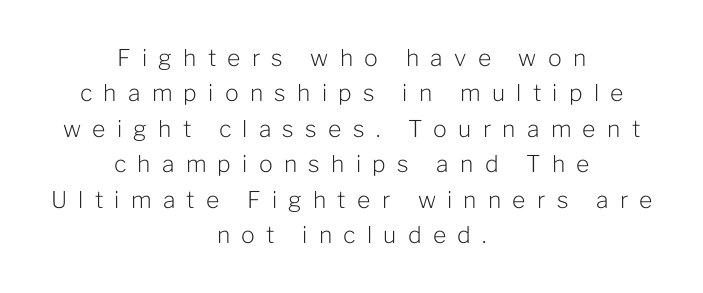
The image shows 23 px text type, upright; set centered, normal line spacing (1.54x), unusually wide letter spacing (+0.49 em), not underlined.
